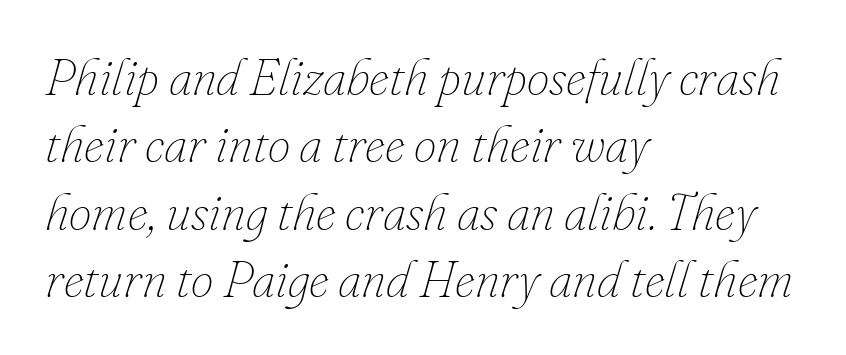
Q: Is the text bold? A: No.
Q: Is the text italic (slanted)? A: Yes, it leans right by about 16 degrees.
Q: Is the text underlined? A: No.
Q: How is the paragraph aligned? A: Left-aligned.
Q: Is the spacing between letters normal or unusually wide? A: Normal.
Q: Is the spacing between lines tight, normal or loose? A: Normal.
Q: Width (condensed, normal, or wide)? A: Normal.
Q: Stroke contrast? A: Low.
Q: x-height? A: Small.
Q: Monospaced? A: No.
